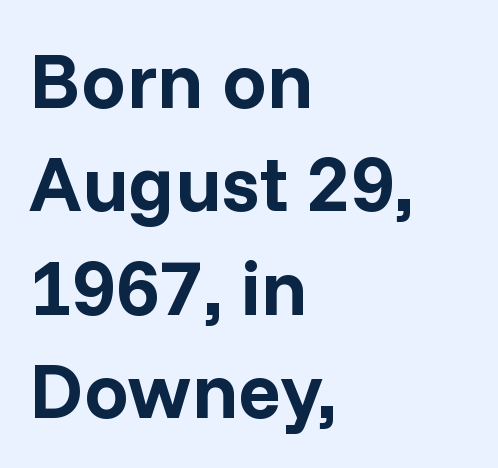
The image shows 79 px bold sans-serif type, upright; set left-aligned, normal line spacing (1.31x), normal letter spacing, not underlined; low stroke contrast and a medium x-height.
